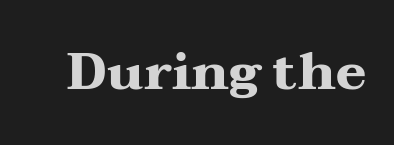
The image shows 52 px heavy, wide serif type, upright; set normal letter spacing, not underlined; medium stroke contrast and a medium x-height.
